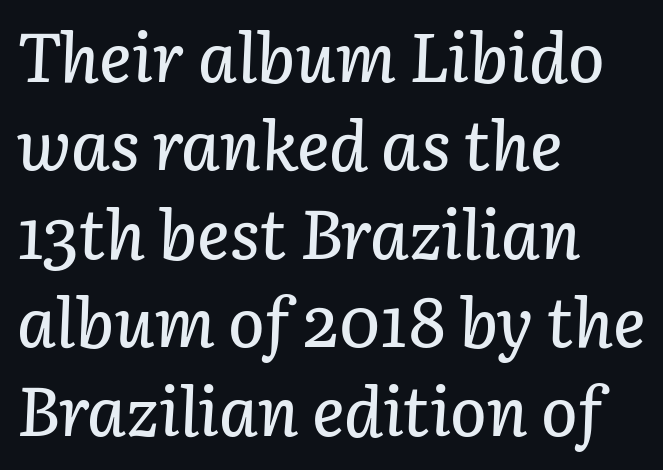
The image shows 68 px text type, italic (leaning right); set left-aligned, normal line spacing (1.3x), normal letter spacing, not underlined; low stroke contrast and a medium x-height.
